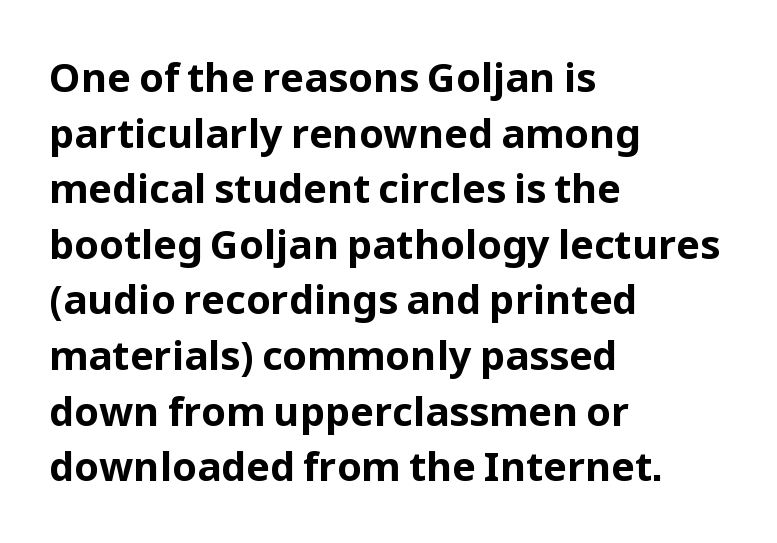
The passage shown is typed in a proportional face where columns would drift. Vertical spacing — default. This sample is left-justified, so line endings fall wherever the words run out. Students, this is bold: see how much ink each stroke carries. A sans-serif font was chosen for this passage.
